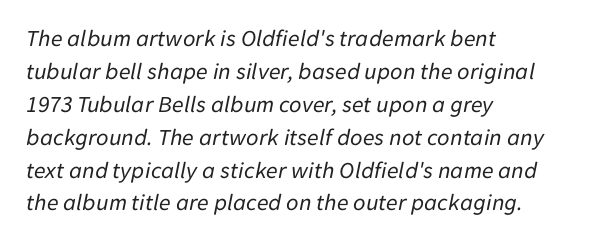
{"italic": "yes", "lean": "right", "slant_degrees": 11, "bold": "no", "underline": "no", "align": "left", "line_spacing": "normal", "line_spacing_ratio": 1.37, "letter_spacing": "normal", "letter_spacing_em": 0.0, "glyph_px": 24}
